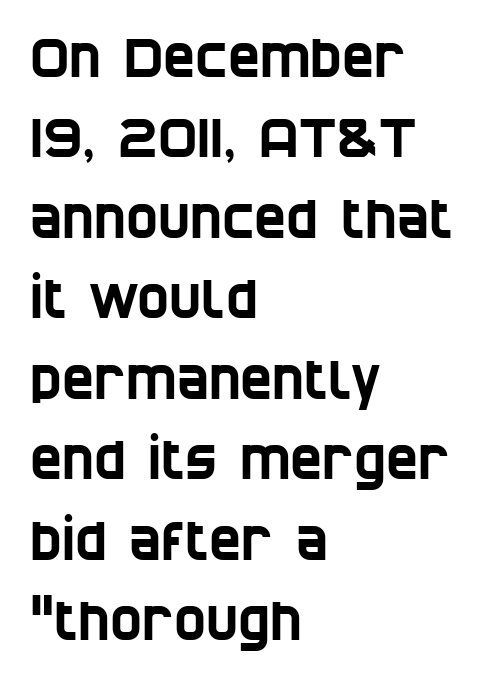
Q: Is the typeface a serif or a sans-serif typeface? A: Sans-serif.
Q: Is the text underlined? A: No.
Q: How is the paragraph aligned? A: Left-aligned.
Q: Is the spacing between letters normal or unusually wide? A: Normal.
Q: Is the spacing between lines tight, normal or loose? A: Normal.
Q: Width (condensed, normal, or wide)? A: Condensed.
Q: Stroke contrast? A: Low.
Q: x-height? A: Large.
Q: Monospaced? A: No.
